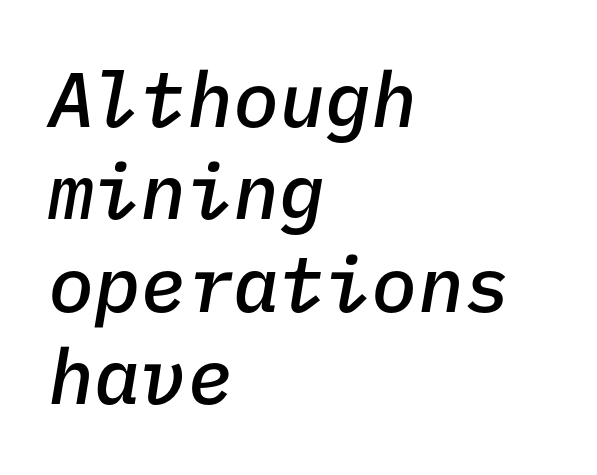
Q: Is the text bold? A: Semi-bold.
Q: Is the text italic (slanted)? A: Yes, it leans right by about 9 degrees.
Q: Is the text underlined? A: No.
Q: How is the paragraph aligned? A: Left-aligned.
Q: Is the spacing between letters normal or unusually wide? A: Normal.
Q: Width (condensed, normal, or wide)? A: Normal.
Q: Stroke contrast? A: Low.
Q: x-height? A: Medium.
Q: Monospaced? A: Yes.
